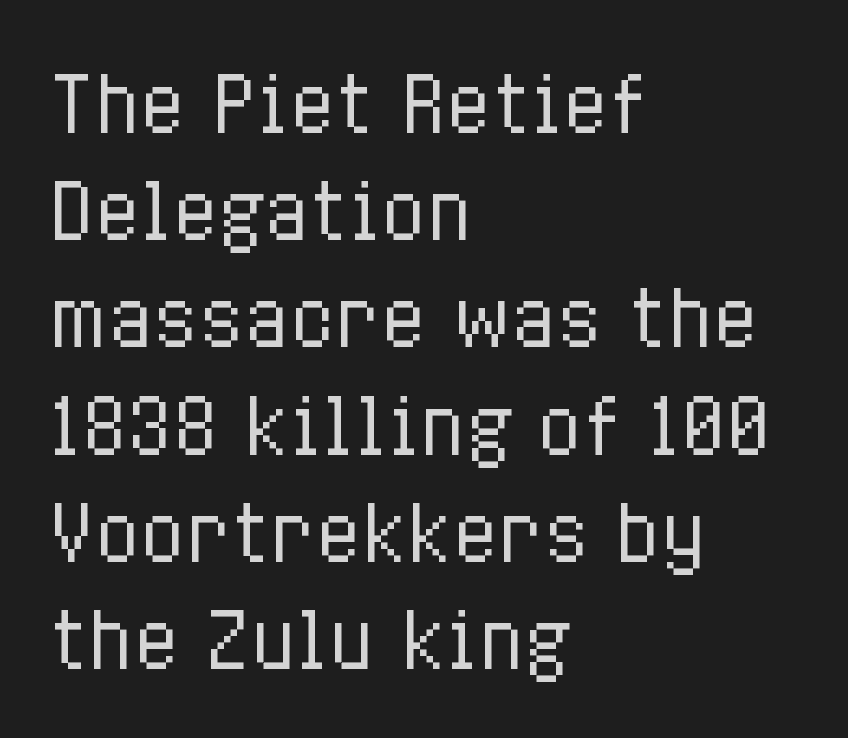
Nope, not italic — everything's standing straight. Think of a printed novel: that variable character pitch is what you see here. The face looks like a standard text weight, possibly lighter. Visually the block forms a straight wall on the left and a jagged coastline on the right. Students, note that the glyphs here touch the page at normal intervals. Underline: absent.
